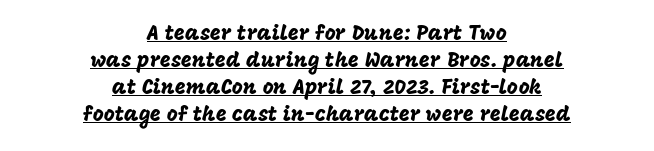
Q: Is the text italic (slanted)? A: Yes.
Q: Is the text underlined? A: Yes.
Q: How is the paragraph aligned? A: Centered.
Q: Is the spacing between letters normal or unusually wide? A: Normal.
Q: Is the spacing between lines tight, normal or loose? A: Normal.
